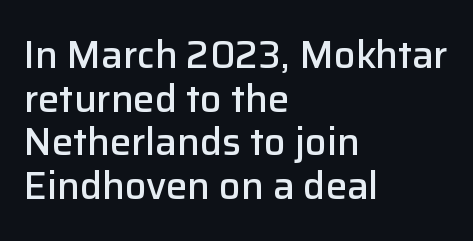
The image shows 38 px semibold sans-serif type, upright; set left-aligned, tight line spacing (1.15x), normal letter spacing, not underlined; low stroke contrast and a medium x-height.
